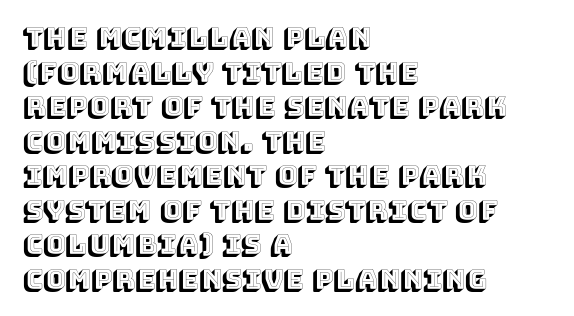
You could call the tracking neutral — neither tight nor loose. Interline gaps are of average width in this sample. The zone under the glyphs is completely vacant. A classic flush-left, rag-right setting is used for this passage. Style check: upright.
